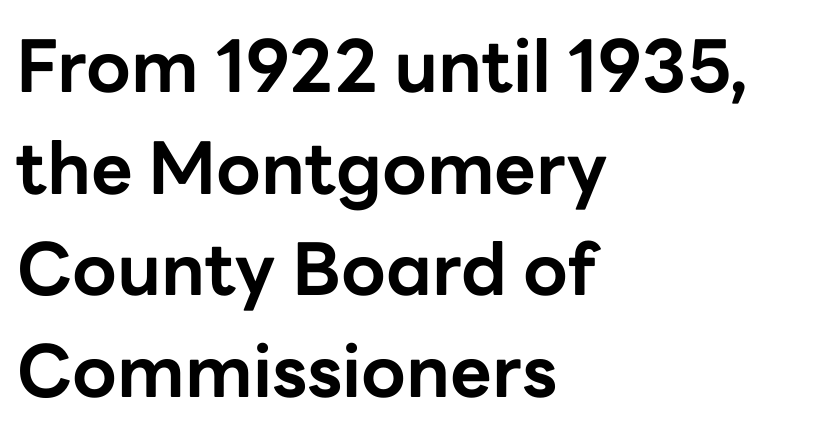
Q: Is the text bold? A: Yes.
Q: Is the text italic (slanted)? A: No, it is upright.
Q: Is the typeface a serif or a sans-serif typeface? A: Sans-serif.
Q: Is the text underlined? A: No.
Q: How is the paragraph aligned? A: Left-aligned.
Q: Is the spacing between letters normal or unusually wide? A: Normal.
Q: Is the spacing between lines tight, normal or loose? A: Normal.
Q: Width (condensed, normal, or wide)? A: Normal.
Q: Stroke contrast? A: Low.
Q: x-height? A: Medium.
Q: Monospaced? A: No.
